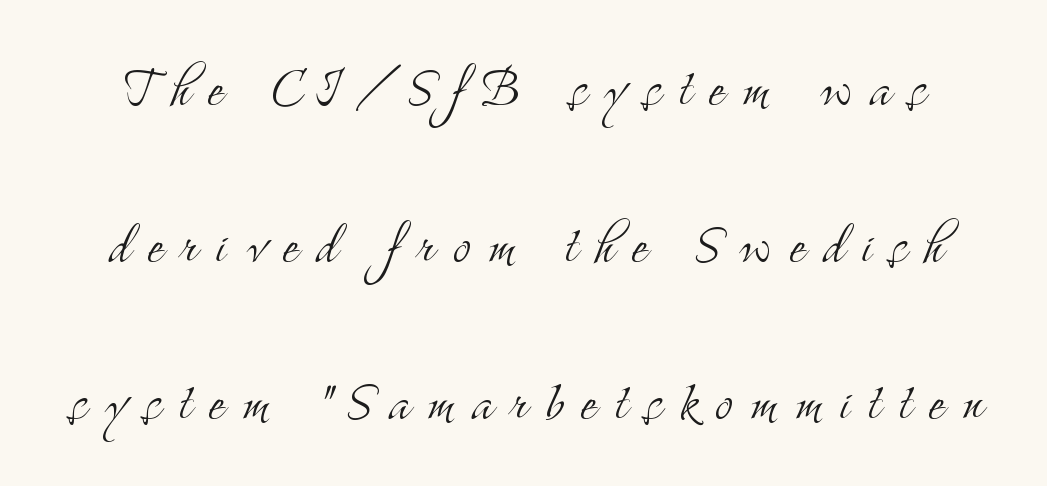
Q: Is the text bold? A: No.
Q: Is the text italic (slanted)? A: Yes.
Q: Is the typeface a serif or a sans-serif typeface? A: Serif.
Q: Is the text underlined? A: No.
Q: Is the spacing between letters normal or unusually wide? A: Unusually wide.
Q: Is the spacing between lines tight, normal or loose? A: Loose.
Q: Width (condensed, normal, or wide)? A: Condensed.
Q: Stroke contrast? A: Medium.
Q: x-height? A: Small.
Q: Monospaced? A: No.
